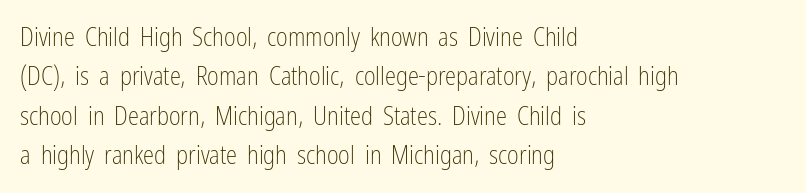
The image shows 25 px text type, upright; set left-aligned, normal line spacing (1.58x), normal letter spacing, not underlined.
